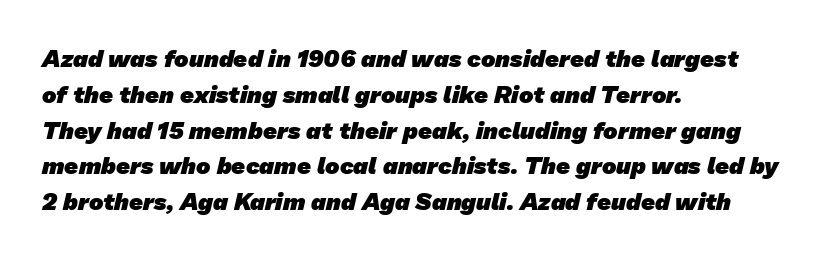
{"bold": "yes", "underline": "no", "align": "left", "line_spacing": "normal", "line_spacing_ratio": 1.49, "letter_spacing": "normal", "letter_spacing_em": 0.0, "glyph_px": 24}
